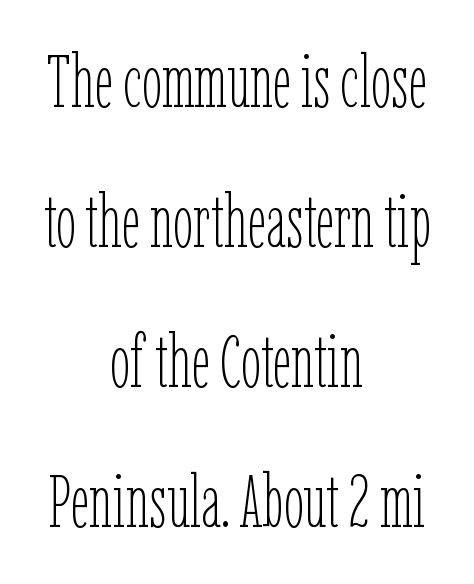
{"italic": "no", "bold": "no", "weight": "thin", "width": "condensed", "stroke_contrast": "low", "x_height": "medium", "monospaced": "no", "underline": "no", "align": "center", "line_spacing": "loose", "line_spacing_ratio": 1.92, "letter_spacing": "normal", "letter_spacing_em": 0.0, "glyph_px": 73}
